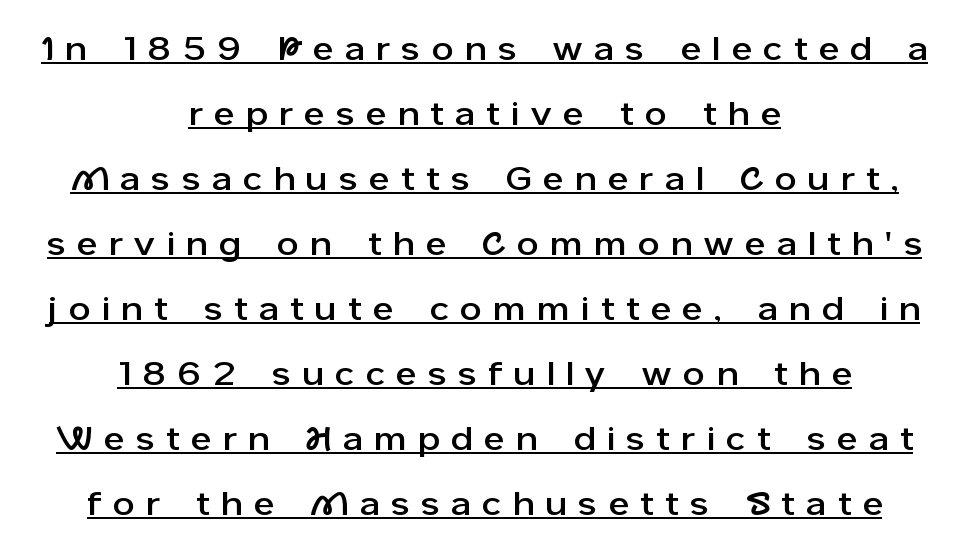
Nothing sits at the stroke ends, so this counts as sans-serif. Each line is balanced around a shared central axis. These characters rest on top of a visible drawn line. The leading is generous, giving the passage an open texture. The typography opts for an upright posture over an oblique one.
